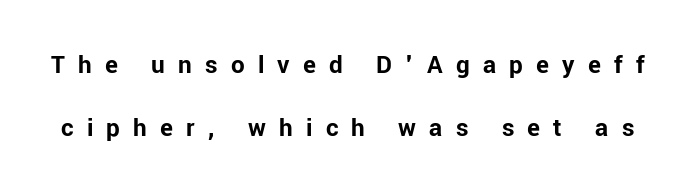
Q: Is the text bold? A: Yes.
Q: Is the text italic (slanted)? A: No, it is upright.
Q: Is the text underlined? A: No.
Q: Is the spacing between letters normal or unusually wide? A: Unusually wide.
Q: Is the spacing between lines tight, normal or loose? A: Loose.
